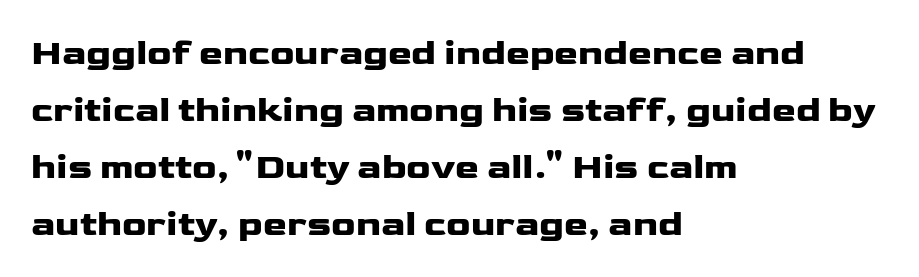
The image shows 36 px heavy, wide sans-serif type, upright; set left-aligned, normal line spacing (1.58x), normal letter spacing, not underlined; low stroke contrast and a medium x-height.
